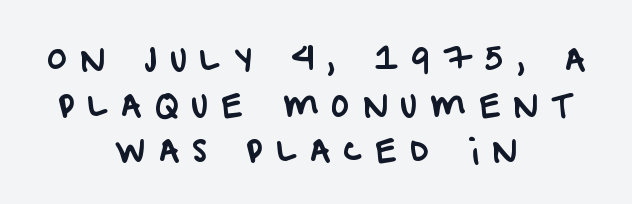
Descenders are the only things crossing below the line. Each letter's strokes conclude bluntly, with no projecting serifs. The vertical gap from one line to the next is medium. Alignment: centered. Substantial extra tracking has been applied to these lines.
